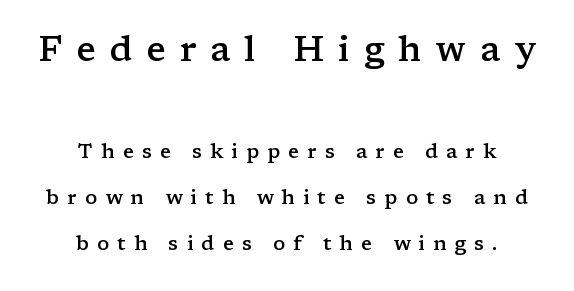
The passage shown is not underscored anywhere. This is roman type, the default non-slanted kind. Two sizes are in play, and the larger belongs to the first block. Compared with an ordinary text face, these strokes are moderately heavier — a semibold.
